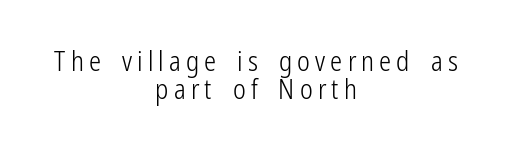
Q: Is the text bold? A: No.
Q: Is the text italic (slanted)? A: No, it is upright.
Q: Is the text underlined? A: No.
Q: How is the paragraph aligned? A: Centered.
Q: Is the spacing between lines tight, normal or loose? A: Tight.
